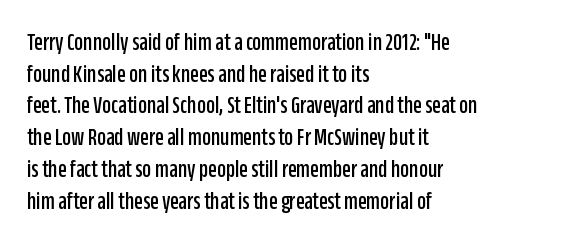
{"italic": "no", "underline": "no", "align": "left", "line_spacing": "normal", "line_spacing_ratio": 1.27, "letter_spacing": "normal", "letter_spacing_em": 0.0, "glyph_px": 25}
